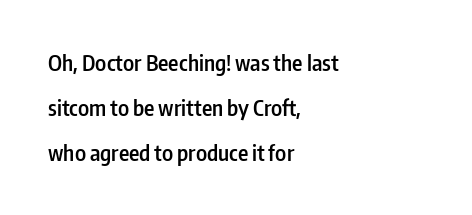
{"italic": "no", "bold": "semi", "underline": "no", "align": "left", "line_spacing": "loose", "line_spacing_ratio": 2.05, "letter_spacing": "normal", "letter_spacing_em": 0.0, "glyph_px": 22}
